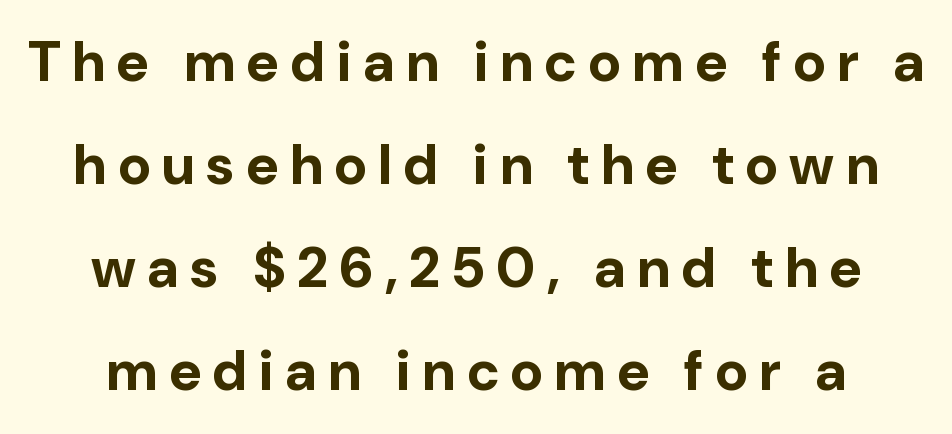
Q: Is the text bold? A: Yes.
Q: Is the text italic (slanted)? A: No, it is upright.
Q: Is the typeface a serif or a sans-serif typeface? A: Sans-serif.
Q: Is the text underlined? A: No.
Q: Is the spacing between letters normal or unusually wide? A: Unusually wide.
Q: Width (condensed, normal, or wide)? A: Normal.
Q: Stroke contrast? A: Low.
Q: x-height? A: Medium.
Q: Monospaced? A: No.
